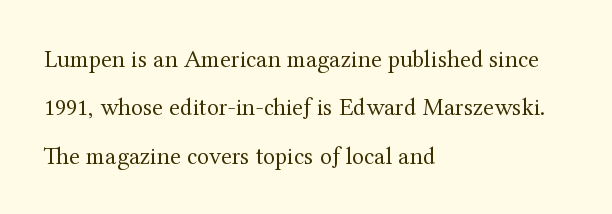
{"italic": "no", "bold": "no", "underline": "no", "align": "left", "line_spacing": "loose", "line_spacing_ratio": 1.94, "letter_spacing": "normal", "letter_spacing_em": 0.0, "glyph_px": 25}
